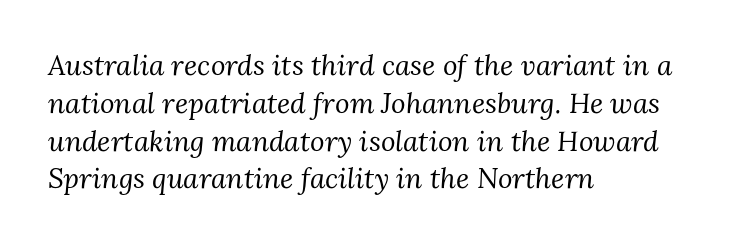
{"serif": "yes", "italic": "yes", "lean": "right", "slant_degrees": 3, "bold": "no", "weight": "regular", "width": "normal", "stroke_contrast": "medium", "x_height": "medium", "monospaced": "no", "underline": "no", "align": "left", "line_spacing": "normal", "line_spacing_ratio": 1.35, "letter_spacing": "normal", "letter_spacing_em": 0.0, "glyph_px": 28}
